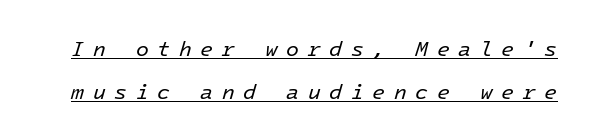
{"italic": "yes", "lean": "right", "slant_degrees": 16, "bold": "no", "underline": "yes", "line_spacing": "loose", "line_spacing_ratio": 2.03, "letter_spacing": "wide", "letter_spacing_em": 0.41, "glyph_px": 21}
